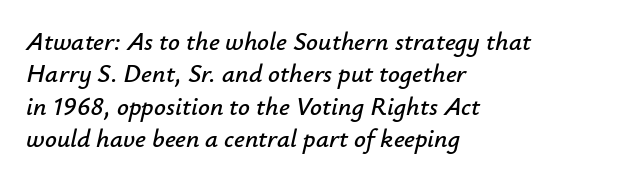
The image shows 26 px text type, italic (leaning right); set left-aligned, normal line spacing (1.25x), normal letter spacing, not underlined.
